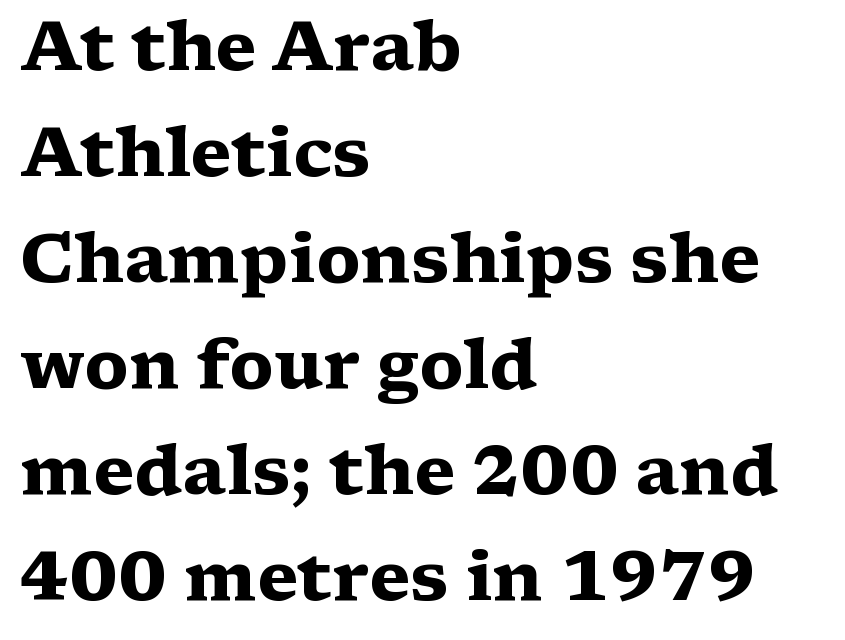
Honestly, the letter spacing is just normal — you wouldn't notice it. Descenders are the only things crossing below the line. Rendered with straight, roman letterforms. This sample keeps an unexceptional amount of space between lines. Horizontally, the lines are justified to the leading edge only. Here the designer chose a conventional face with non-uniform glyph widths.
